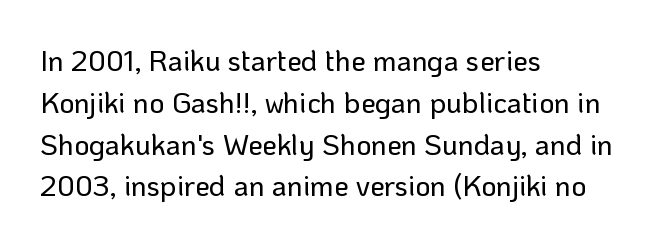
Q: Is the text italic (slanted)? A: No, it is upright.
Q: Is the typeface a serif or a sans-serif typeface? A: Sans-serif.
Q: Is the text underlined? A: No.
Q: How is the paragraph aligned? A: Left-aligned.
Q: Is the spacing between letters normal or unusually wide? A: Normal.
Q: Is the spacing between lines tight, normal or loose? A: Normal.
Q: Width (condensed, normal, or wide)? A: Normal.
Q: Stroke contrast? A: Low.
Q: x-height? A: Medium.
Q: Monospaced? A: No.
